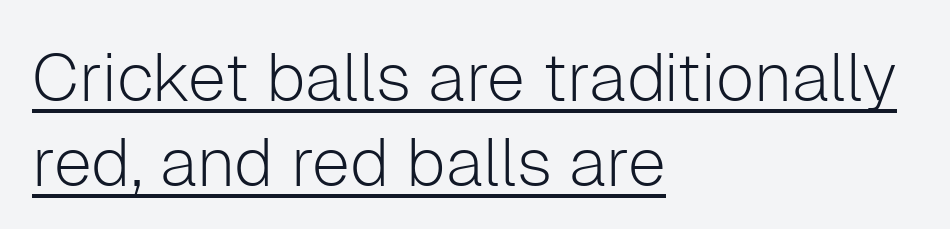
{"serif": "no", "italic": "no", "bold": "no", "weight": "light", "width": "normal", "stroke_contrast": "low", "x_height": "medium", "monospaced": "no", "underline": "yes", "align": "left", "line_spacing": "normal", "line_spacing_ratio": 1.25, "letter_spacing": "normal", "letter_spacing_em": 0.0, "glyph_px": 68}
